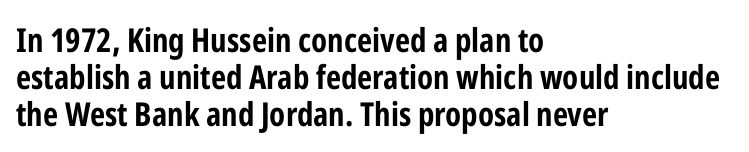
The image shows 33 px bold, condensed sans-serif type, upright; set left-aligned, tight line spacing (1.12x), normal letter spacing, not underlined; low stroke contrast and a medium x-height.
